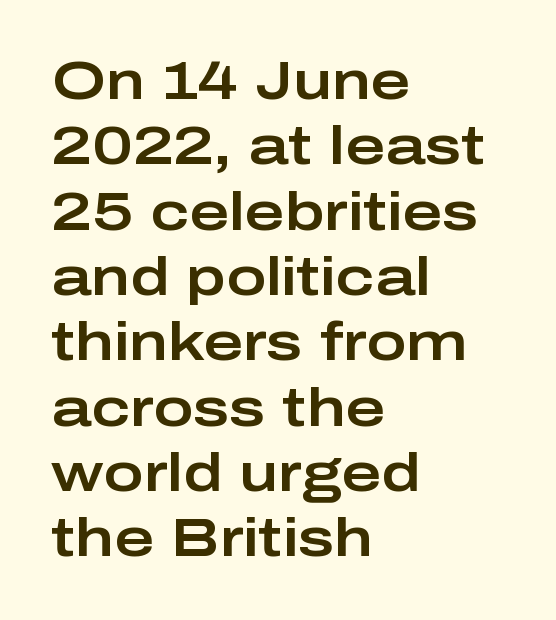
In terms of letterspacing, this is plain default setting. These lines are set flush left with a ragged right edge. Looks like regular typesetting: each glyph gets only the width it needs. The foot of each line stays bare and open. The type family on display is of the sans-serif kind. This is roman type, the default non-slanted kind.
